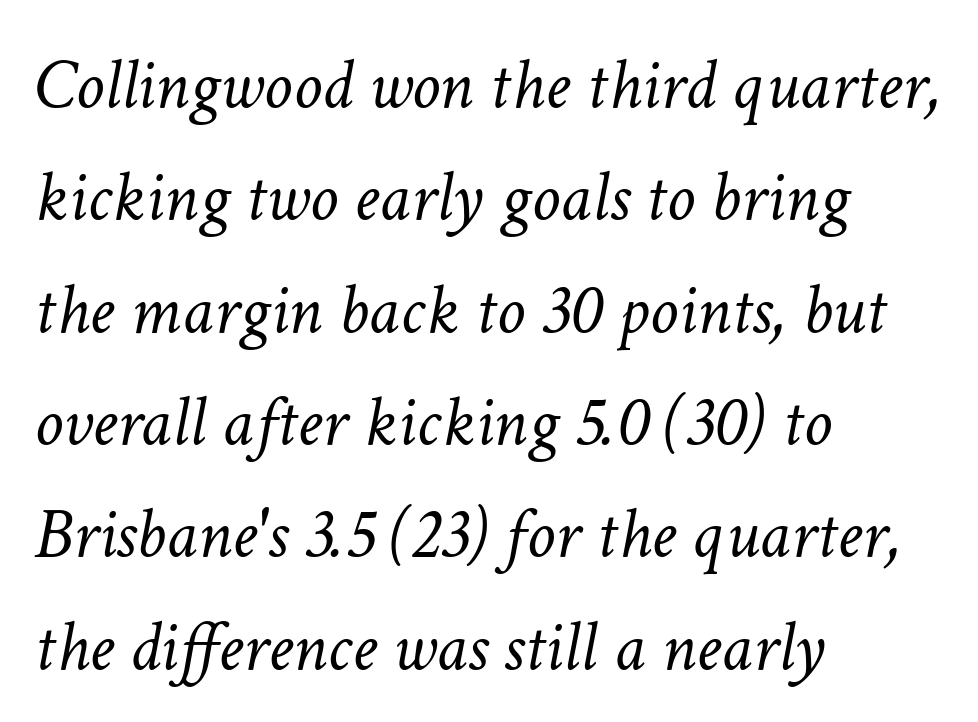
The image shows 72 px light type, italic (leaning right); set left-aligned, normal line spacing (1.56x), normal letter spacing, not underlined; low stroke contrast and a medium x-height.
